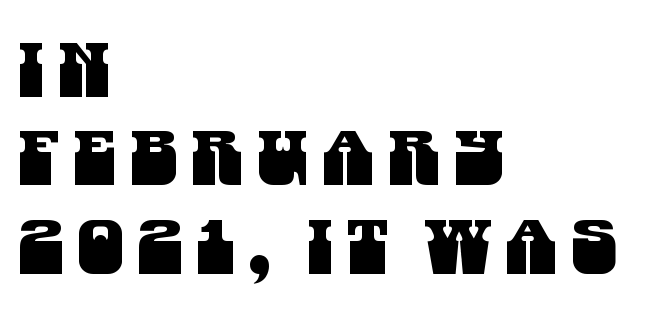
Q: Is the typeface a serif or a sans-serif typeface? A: Sans-serif.
Q: Is the text underlined? A: No.
Q: How is the paragraph aligned? A: Left-aligned.
Q: Width (condensed, normal, or wide)? A: Condensed.
Q: Stroke contrast? A: Medium.
Q: x-height? A: Large.
Q: Monospaced? A: No.
